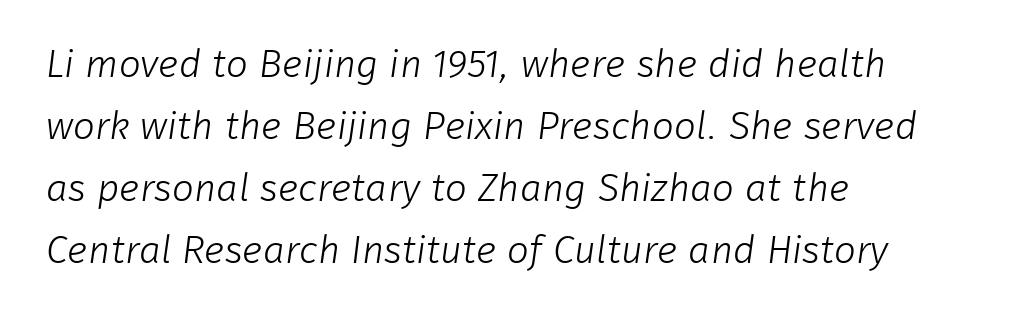
Think of a printed novel: that variable character pitch is what you see here. Horizontally, the lines are justified to the leading edge only. Lines of text with bare space underneath. Interline gaps are of average width in this sample. Examine the stroke ends and you'll find no serifs. The gaps between neighbouring characters are ordinary and unremarkable.
